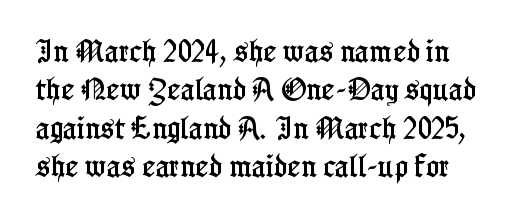
Q: Is the text italic (slanted)? A: No, it is upright.
Q: Is the text underlined? A: No.
Q: Is the spacing between letters normal or unusually wide? A: Normal.
Q: Is the spacing between lines tight, normal or loose? A: Normal.
